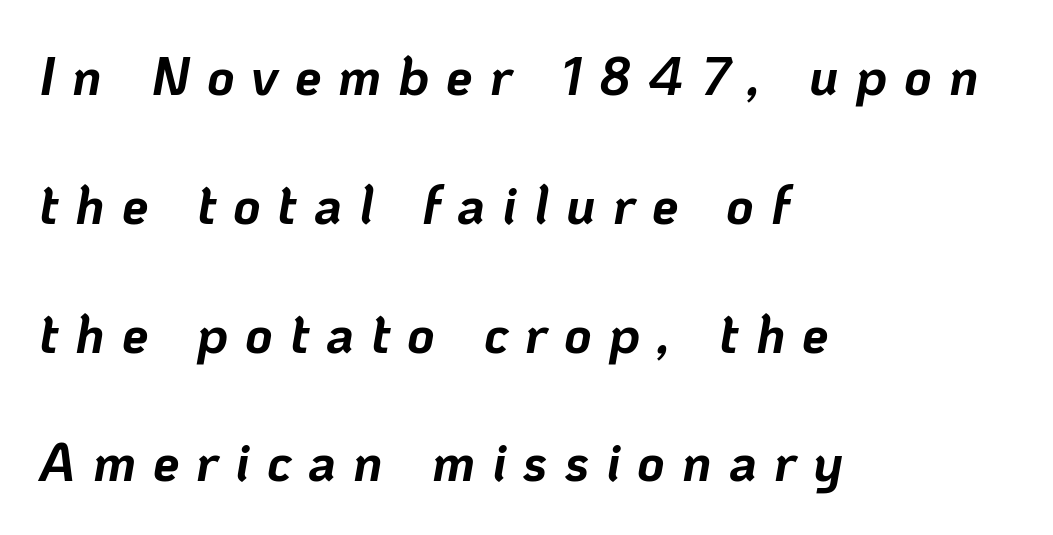
Q: Is the text bold? A: Yes.
Q: Is the text italic (slanted)? A: Yes, it leans right by about 10 degrees.
Q: Is the text underlined? A: No.
Q: How is the paragraph aligned? A: Left-aligned.
Q: Is the spacing between letters normal or unusually wide? A: Unusually wide.
Q: Is the spacing between lines tight, normal or loose? A: Loose.
Q: Width (condensed, normal, or wide)? A: Normal.
Q: Stroke contrast? A: Low.
Q: x-height? A: Medium.
Q: Monospaced? A: No.
